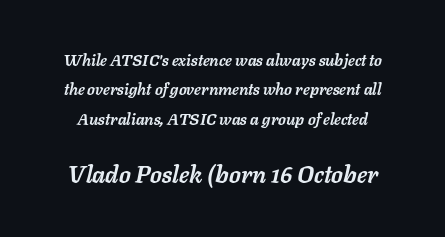
{"italic": "yes", "lean": "right", "slant_degrees": 11, "bold": "yes", "underline": "no", "line_spacing_ratio": 1.83, "letter_spacing": "normal", "letter_spacing_em": 0.0, "larger_block": "second", "size_ratio": 1.5, "glyph_px": 24}
